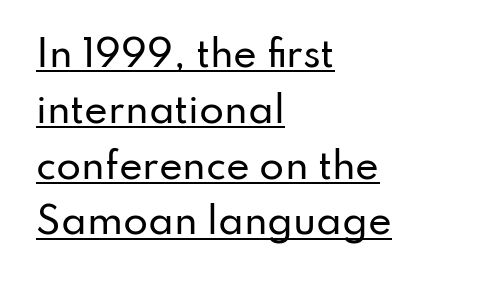
{"serif": "no", "italic": "no", "width": "normal", "stroke_contrast": "low", "x_height": "small", "monospaced": "no", "underline": "yes", "align": "left", "line_spacing": "normal", "line_spacing_ratio": 1.55, "letter_spacing": "normal", "letter_spacing_em": 0.0, "glyph_px": 36}
